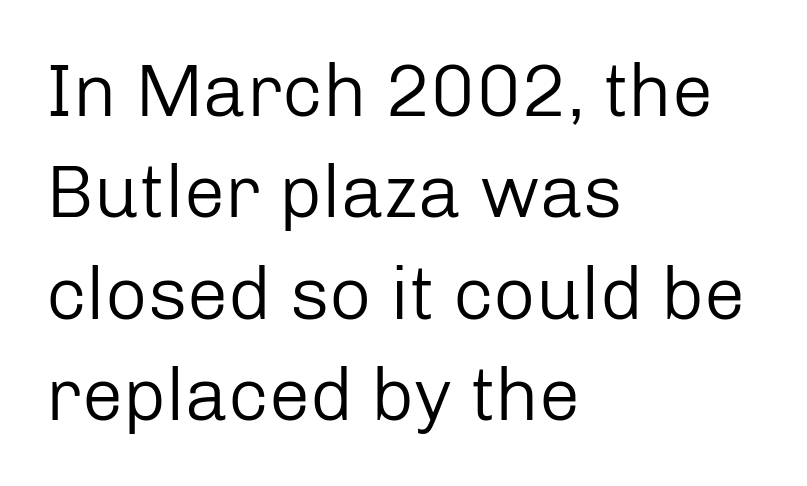
Q: Is the text bold? A: No.
Q: Is the text italic (slanted)? A: No, it is upright.
Q: Is the typeface a serif or a sans-serif typeface? A: Sans-serif.
Q: Is the text underlined? A: No.
Q: How is the paragraph aligned? A: Left-aligned.
Q: Is the spacing between letters normal or unusually wide? A: Normal.
Q: Is the spacing between lines tight, normal or loose? A: Normal.
Q: Width (condensed, normal, or wide)? A: Normal.
Q: Stroke contrast? A: Low.
Q: x-height? A: Medium.
Q: Monospaced? A: No.
